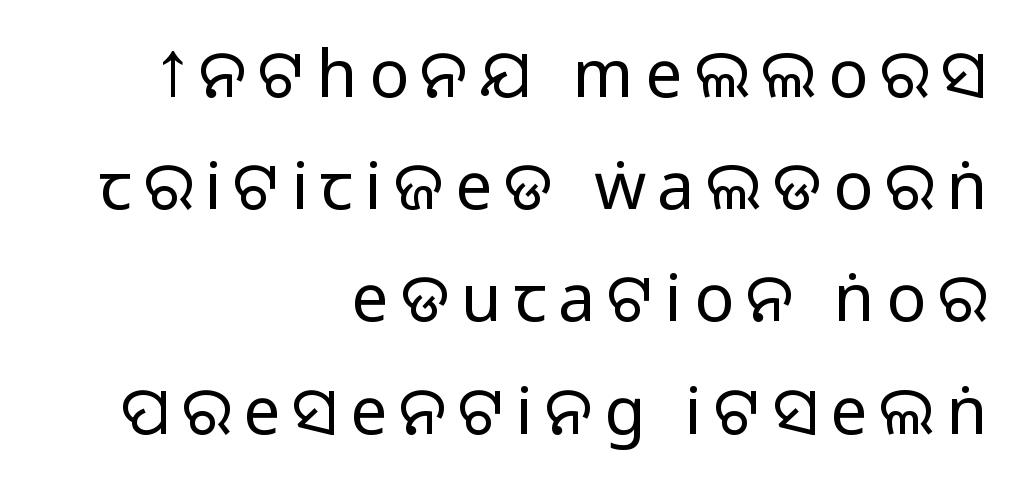
{"serif": "no", "italic": "no", "bold": "no", "weight": "regular", "width": "normal", "stroke_contrast": "low", "x_height": "large", "monospaced": "no", "underline": "no", "align": "right", "line_spacing": "normal", "line_spacing_ratio": 1.7, "glyph_px": 66}
